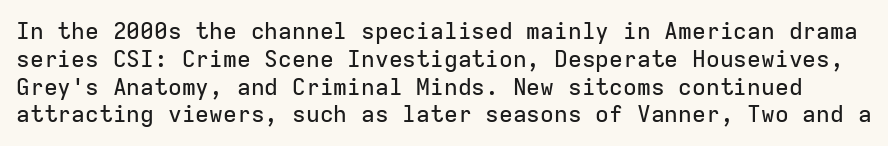
Upright lettering throughout. Unmarked baselines from the first word to the last. Short note: letters normally spaced.
